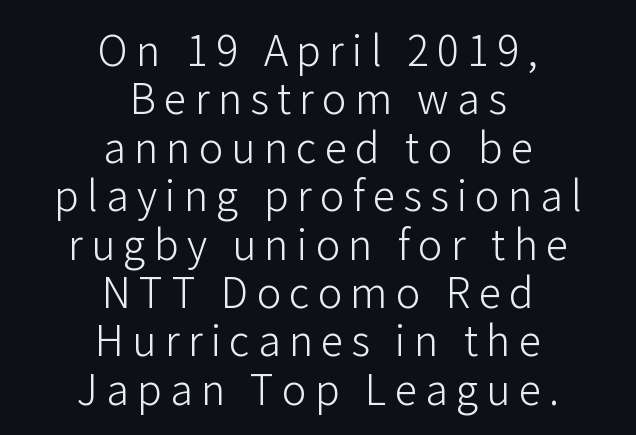
The image shows 41 px light sans-serif type, upright; set centered, line spacing 1.18x, unusually wide letter spacing (+0.2 em), not underlined; low stroke contrast and a medium x-height.
